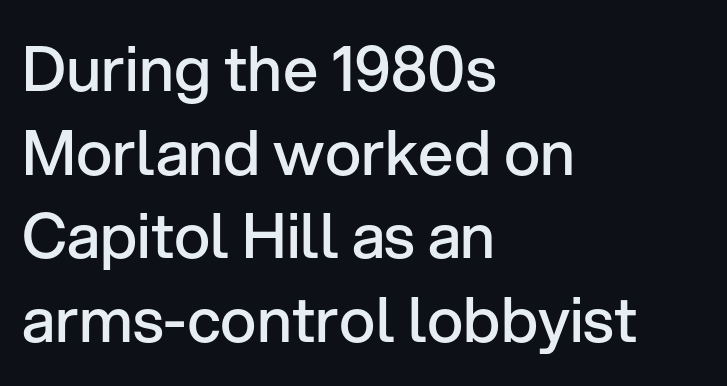
The type sits square on the baseline with zero lean. The paragraph shown leans on its left margin. Notice how descenders clear the ascenders below comfortably — that's standard leading. The tracking reads as untouched default to a designer's eye. The rendering uses natural spacing where letterforms have individual widths. Grotesque or geometric, the face here clearly has no serifs.
